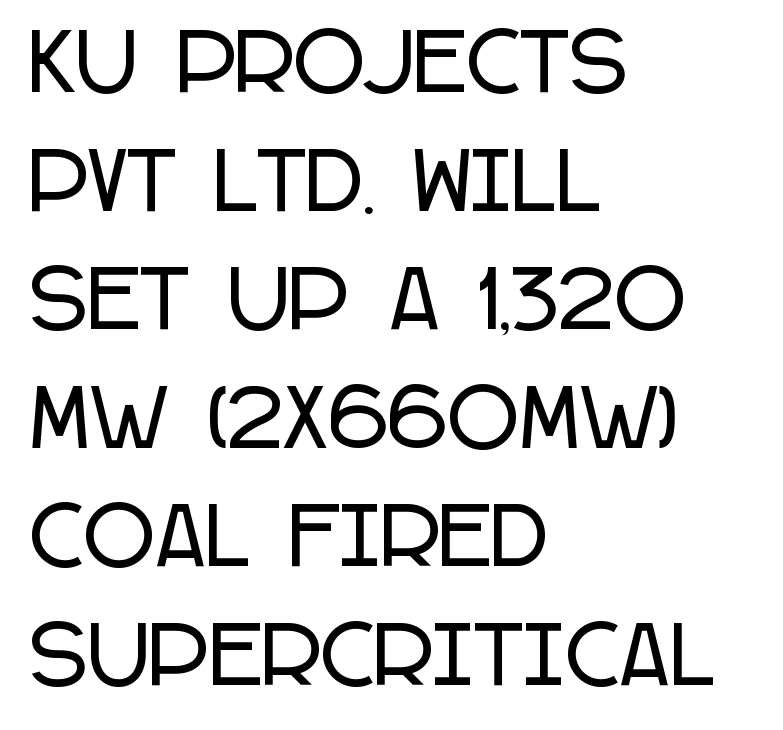
Q: Is the text italic (slanted)? A: No, it is upright.
Q: Is the typeface a serif or a sans-serif typeface? A: Sans-serif.
Q: Is the text underlined? A: No.
Q: How is the paragraph aligned? A: Left-aligned.
Q: Is the spacing between letters normal or unusually wide? A: Normal.
Q: Is the spacing between lines tight, normal or loose? A: Normal.
Q: Width (condensed, normal, or wide)? A: Condensed.
Q: Stroke contrast? A: Low.
Q: x-height? A: Large.
Q: Monospaced? A: No.
